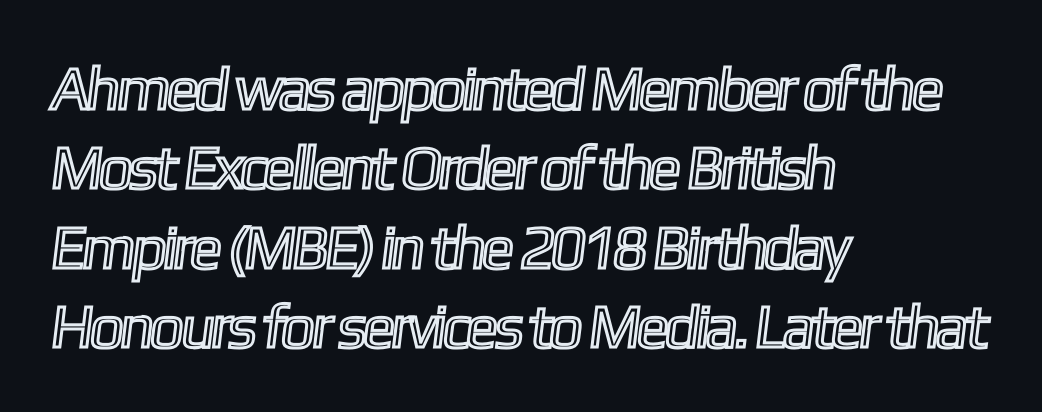
Q: Is the text underlined? A: No.
Q: How is the paragraph aligned? A: Left-aligned.
Q: Is the spacing between letters normal or unusually wide? A: Normal.
Q: Is the spacing between lines tight, normal or loose? A: Normal.
Q: Width (condensed, normal, or wide)? A: Condensed.
Q: x-height? A: Medium.
Q: Monospaced? A: No.
